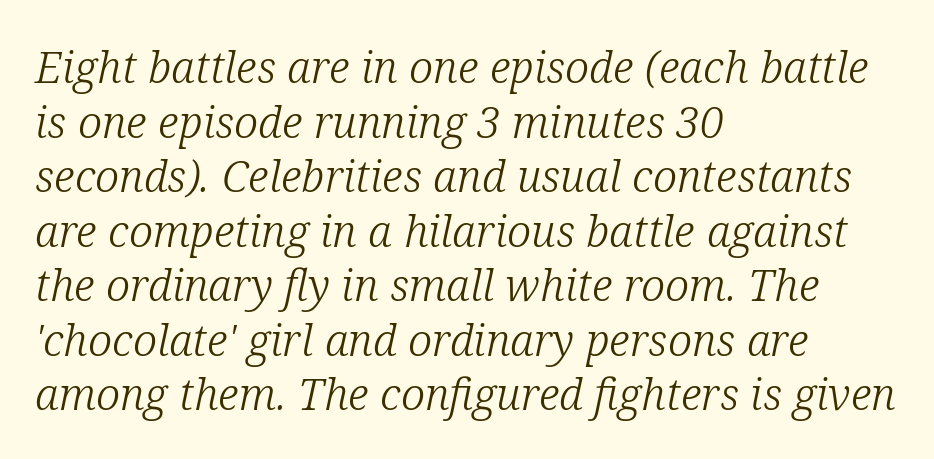
Q: Is the text bold? A: No.
Q: Is the text italic (slanted)? A: Yes, it leans right by about 12 degrees.
Q: Is the typeface a serif or a sans-serif typeface? A: Serif.
Q: Is the text underlined? A: No.
Q: How is the paragraph aligned? A: Left-aligned.
Q: Is the spacing between letters normal or unusually wide? A: Normal.
Q: Width (condensed, normal, or wide)? A: Normal.
Q: Stroke contrast? A: Low.
Q: x-height? A: Medium.
Q: Monospaced? A: No.
